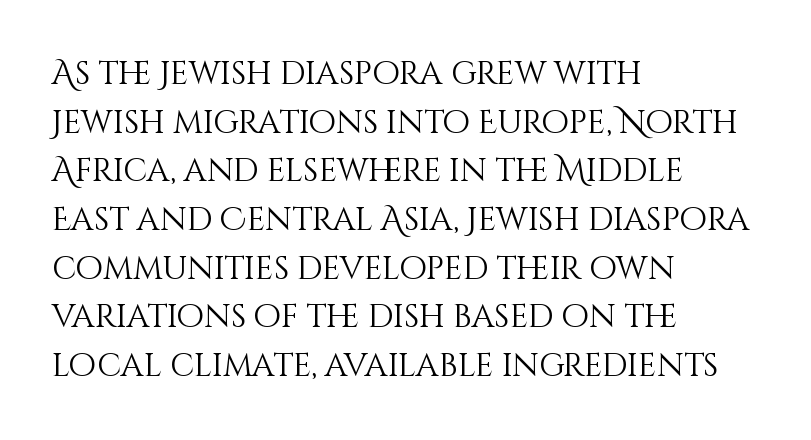
Q: Is the text bold? A: No.
Q: Is the text italic (slanted)? A: No, it is upright.
Q: Is the text underlined? A: No.
Q: How is the paragraph aligned? A: Left-aligned.
Q: Is the spacing between letters normal or unusually wide? A: Normal.
Q: Is the spacing between lines tight, normal or loose? A: Normal.
Q: Width (condensed, normal, or wide)? A: Normal.
Q: Stroke contrast? A: Medium.
Q: x-height? A: Large.
Q: Monospaced? A: No.
